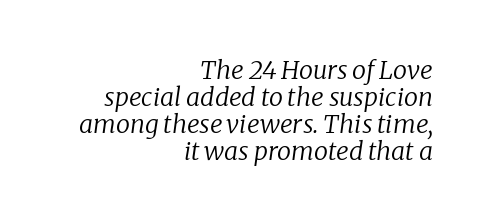
Q: Is the text bold? A: No.
Q: Is the text italic (slanted)? A: Yes, it leans right by about 8 degrees.
Q: Is the text underlined? A: No.
Q: How is the paragraph aligned? A: Right-aligned.
Q: Is the spacing between letters normal or unusually wide? A: Normal.
Q: Is the spacing between lines tight, normal or loose? A: Tight.
